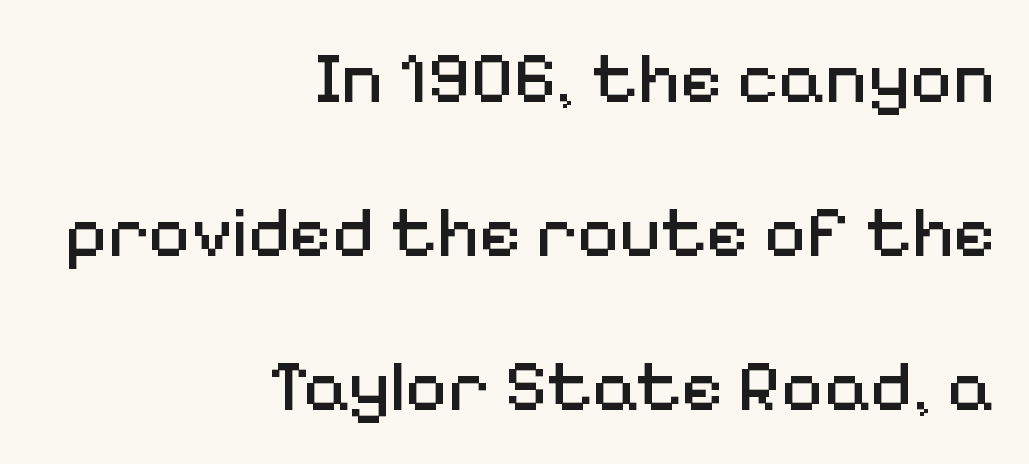
{"serif": "no", "italic": "no", "bold": "no", "weight": "regular", "width": "normal", "stroke_contrast": "medium", "x_height": "medium", "monospaced": "no", "underline": "no", "align": "right", "line_spacing": "loose", "line_spacing_ratio": 2.11, "letter_spacing": "normal", "letter_spacing_em": 0.0, "glyph_px": 73}
